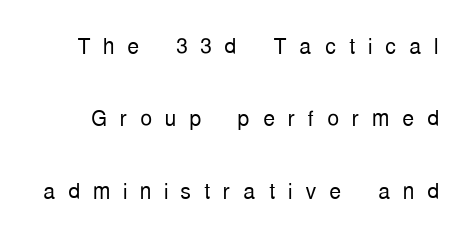
The image shows 30 px light, condensed sans-serif type, upright; set loose line spacing (2.41x), unusually wide letter spacing (+0.42 em), not underlined; low stroke contrast and a medium x-height.
